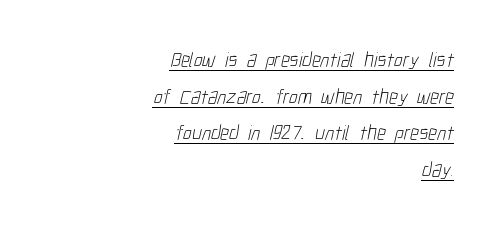
The image shows 21 px text type; set right-aligned, line spacing 1.75x, normal letter spacing, underlined.
